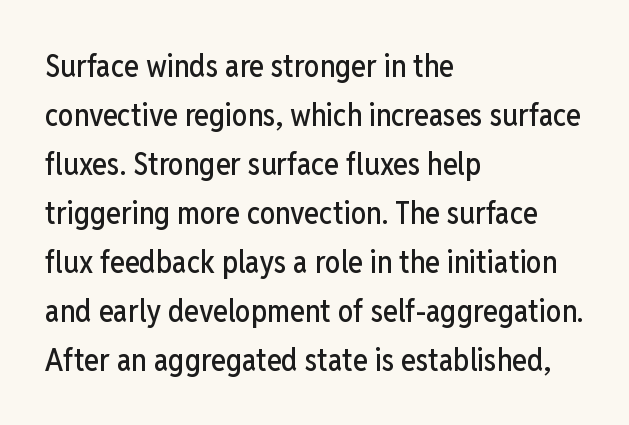
Q: Is the text italic (slanted)? A: No, it is upright.
Q: Is the typeface a serif or a sans-serif typeface? A: Sans-serif.
Q: Is the text underlined? A: No.
Q: How is the paragraph aligned? A: Left-aligned.
Q: Is the spacing between letters normal or unusually wide? A: Normal.
Q: Is the spacing between lines tight, normal or loose? A: Normal.
Q: Width (condensed, normal, or wide)? A: Condensed.
Q: Stroke contrast? A: Low.
Q: x-height? A: Medium.
Q: Monospaced? A: No.
